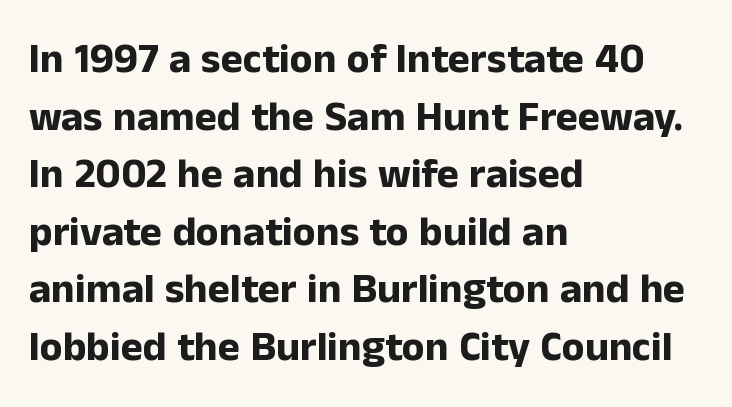
A typesetter would call this leading conventional body-copy spacing. The letters sit at their default tracking, neither squeezed nor spread. The designer went with a sans here, leaving each stem footless. The passage shown is emphatically bold. Every stem runs plumb, perpendicular to the baseline. Decoration check: the copy has no underline.
